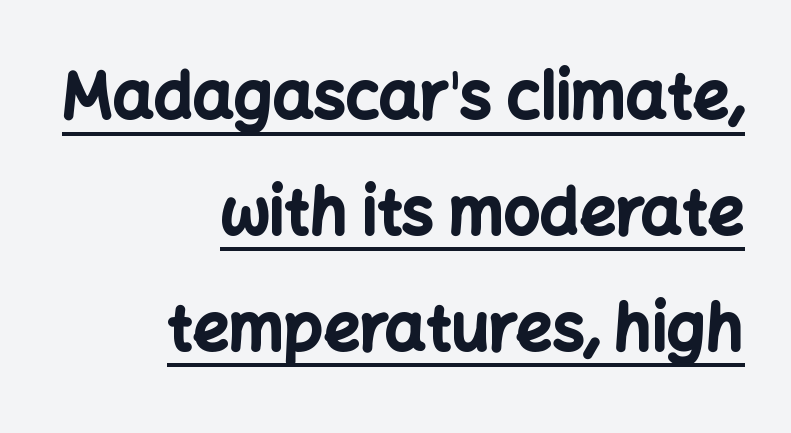
{"serif": "no", "italic": "no", "bold": "yes", "weight": "bold", "width": "normal", "stroke_contrast": "low", "x_height": "medium", "monospaced": "no", "underline": "yes", "align": "right", "line_spacing_ratio": 1.81, "letter_spacing": "normal", "letter_spacing_em": 0.0, "glyph_px": 64}
